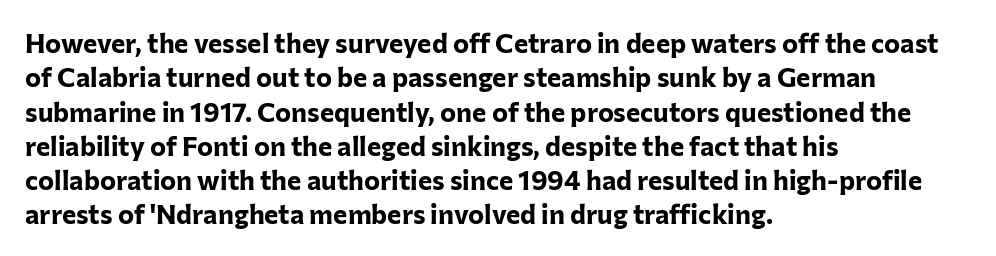
The image shows 27 px bold type, upright; set left-aligned, normal line spacing (1.27x), normal letter spacing, not underlined.
